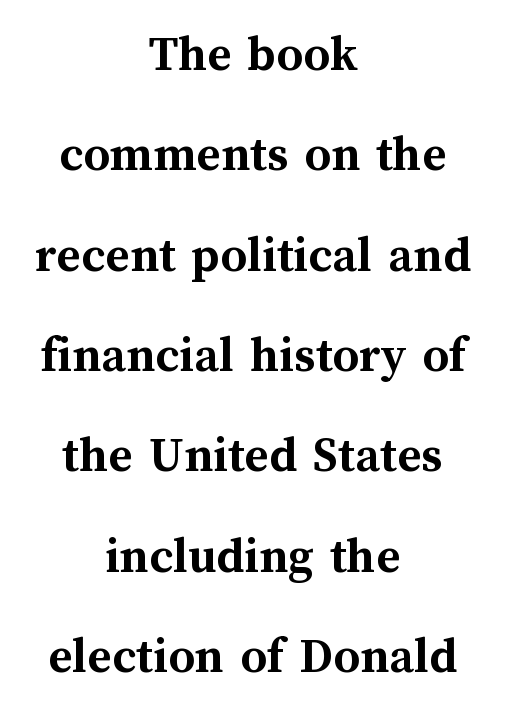
Think of a printed novel: that variable character pitch is what you see here. Quick note: interline space is abundant. Look at the stroke-to-counter ratio: heavy, a bold. A clean baseline with only descenders dipping below it.
